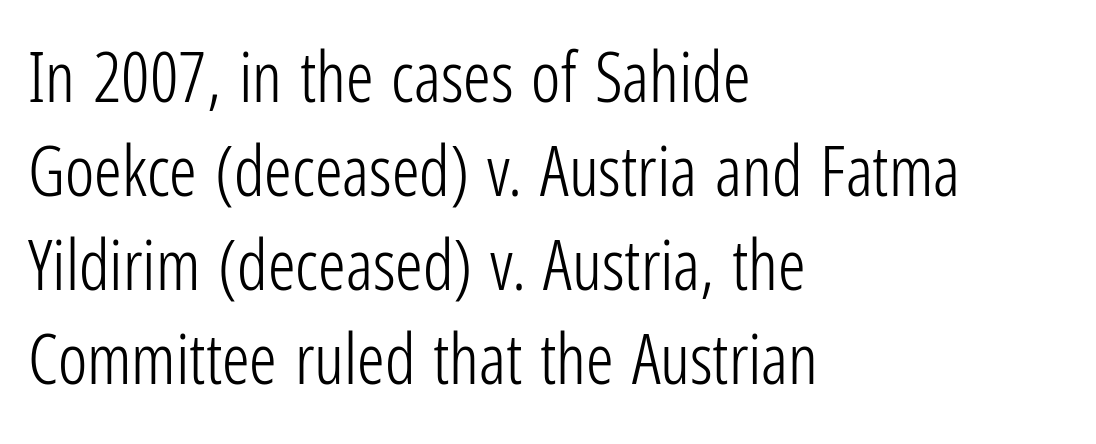
Q: Is the text bold? A: No.
Q: Is the text italic (slanted)? A: No, it is upright.
Q: Is the typeface a serif or a sans-serif typeface? A: Sans-serif.
Q: Is the text underlined? A: No.
Q: How is the paragraph aligned? A: Left-aligned.
Q: Is the spacing between letters normal or unusually wide? A: Normal.
Q: Is the spacing between lines tight, normal or loose? A: Normal.
Q: Width (condensed, normal, or wide)? A: Condensed.
Q: Stroke contrast? A: Low.
Q: x-height? A: Medium.
Q: Monospaced? A: No.
